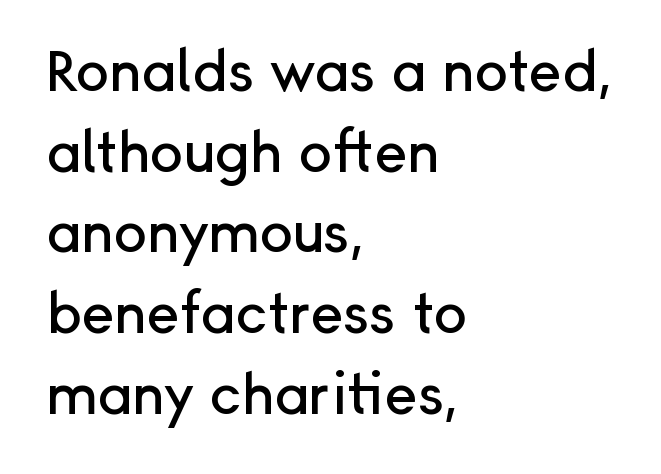
Q: Is the text italic (slanted)? A: No, it is upright.
Q: Is the typeface a serif or a sans-serif typeface? A: Sans-serif.
Q: Is the text underlined? A: No.
Q: How is the paragraph aligned? A: Left-aligned.
Q: Is the spacing between letters normal or unusually wide? A: Normal.
Q: Is the spacing between lines tight, normal or loose? A: Normal.
Q: Width (condensed, normal, or wide)? A: Normal.
Q: Stroke contrast? A: Low.
Q: x-height? A: Medium.
Q: Monospaced? A: No.
